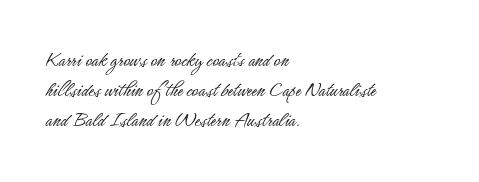
Q: Is the text bold? A: No.
Q: Is the text italic (slanted)? A: Yes.
Q: Is the text underlined? A: No.
Q: How is the paragraph aligned? A: Left-aligned.
Q: Is the spacing between letters normal or unusually wide? A: Normal.
Q: Is the spacing between lines tight, normal or loose? A: Normal.
